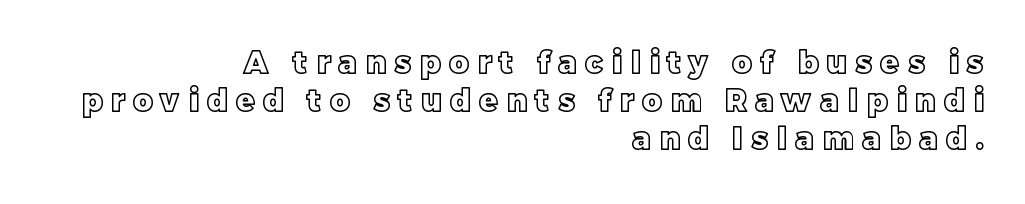
{"italic": "no", "width": "normal", "x_height": "large", "monospaced": "no", "underline": "no", "align": "right", "line_spacing": "normal", "line_spacing_ratio": 1.27, "letter_spacing": "wide", "letter_spacing_em": 0.29, "glyph_px": 30}
